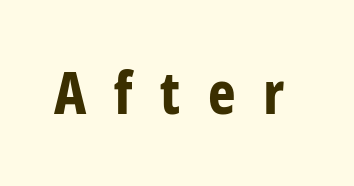
The image shows 59 px bold, condensed sans-serif type, upright; set unusually wide letter spacing (+0.47 em), not underlined; low stroke contrast and a medium x-height.
